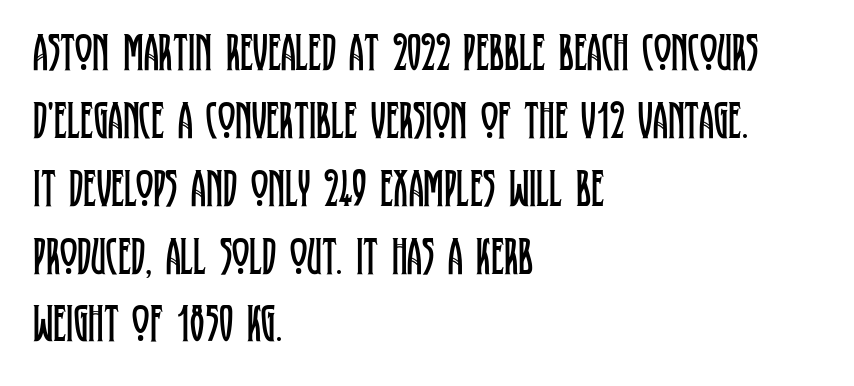
Q: Is the text bold? A: No.
Q: Is the text italic (slanted)? A: No, it is upright.
Q: Is the typeface a serif or a sans-serif typeface? A: Serif.
Q: Is the text underlined? A: No.
Q: How is the paragraph aligned? A: Left-aligned.
Q: Is the spacing between letters normal or unusually wide? A: Normal.
Q: Is the spacing between lines tight, normal or loose? A: Normal.
Q: Width (condensed, normal, or wide)? A: Condensed.
Q: Stroke contrast? A: Low.
Q: x-height? A: Large.
Q: Monospaced? A: No.
